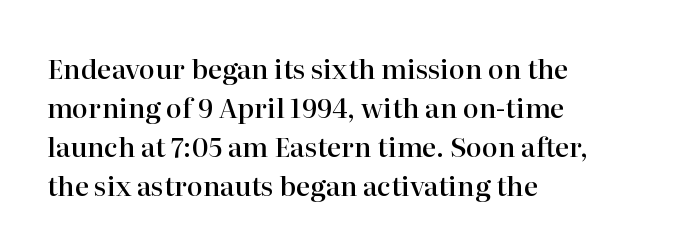
The image shows 27 px text type, upright; set left-aligned, normal line spacing (1.44x), normal letter spacing, not underlined.
